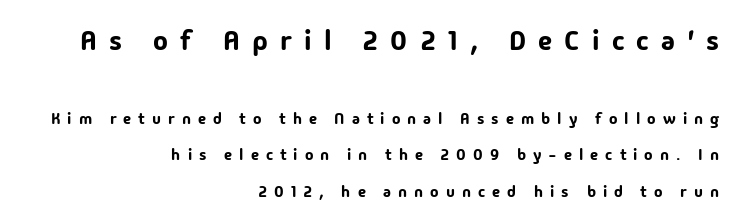
{"serif": "no", "italic": "no", "width": "normal", "stroke_contrast": "low", "x_height": "medium", "monospaced": "no", "underline": "no", "align": "right", "line_spacing": "loose", "line_spacing_ratio": 2.27, "letter_spacing": "wide", "letter_spacing_em": 0.44, "larger_block": "first", "size_ratio": 1.75, "glyph_px": 28}
